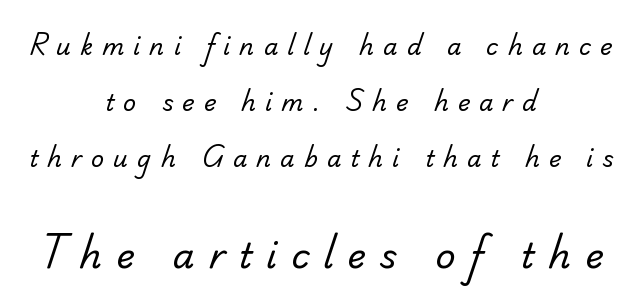
Larger block? The one below; the one above is distinctly smaller. Compared with a flush-left layout, this one balances lines on the center instead. Summary of vertical rhythm: relaxed, with wide interline spacing. A sans-serif font was chosen for this passage. Anything drawn beneath the words? Only blank space. Look at the tracking — it's clearly loosened, letters drifting apart.
